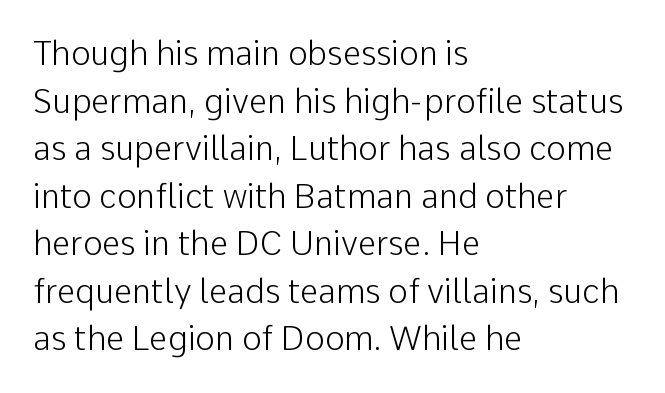
The image shows 33 px light sans-serif type, upright; set left-aligned, normal line spacing (1.44x), normal letter spacing, not underlined; low stroke contrast and a medium x-height.
